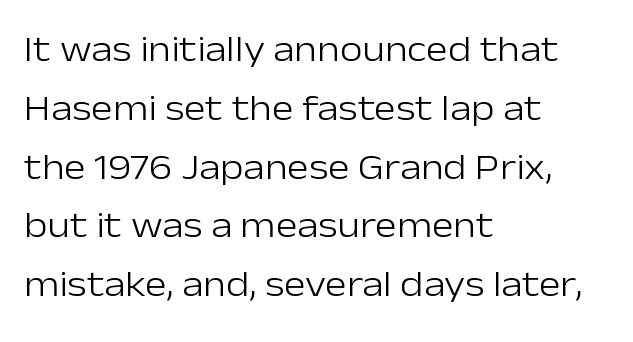
The image shows 37 px light sans-serif type, upright; set left-aligned, normal line spacing (1.59x), normal letter spacing, not underlined; low stroke contrast and a medium x-height.
